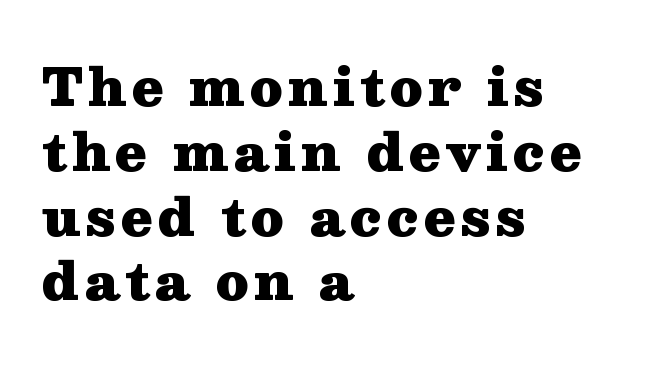
The image shows 51 px heavy, wide serif type, upright; set left-aligned, normal line spacing (1.27x), not underlined; medium stroke contrast and a medium x-height.
